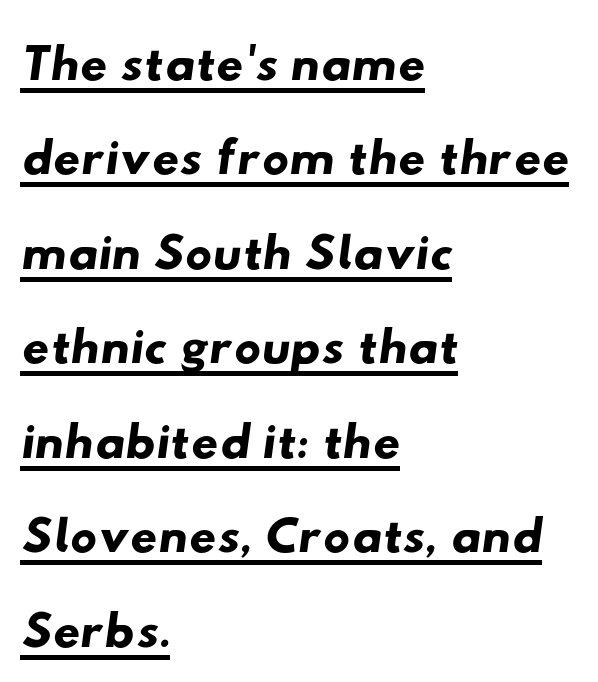
Q: Is the typeface a serif or a sans-serif typeface? A: Sans-serif.
Q: Is the text underlined? A: Yes.
Q: How is the paragraph aligned? A: Left-aligned.
Q: Is the spacing between letters normal or unusually wide? A: Normal.
Q: Is the spacing between lines tight, normal or loose? A: Normal.
Q: Width (condensed, normal, or wide)? A: Wide.
Q: Stroke contrast? A: Low.
Q: x-height? A: Small.
Q: Monospaced? A: No.
